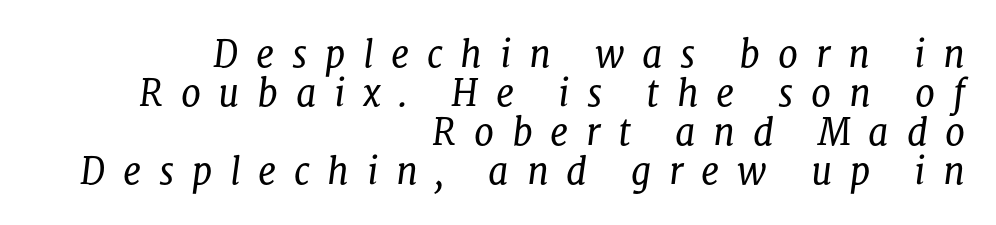
Q: Is the text bold? A: No.
Q: Is the text italic (slanted)? A: Yes, it leans right by about 8 degrees.
Q: Is the typeface a serif or a sans-serif typeface? A: Serif.
Q: Is the text underlined? A: No.
Q: How is the paragraph aligned? A: Right-aligned.
Q: Is the spacing between letters normal or unusually wide? A: Unusually wide.
Q: Is the spacing between lines tight, normal or loose? A: Tight.
Q: Width (condensed, normal, or wide)? A: Normal.
Q: Stroke contrast? A: Low.
Q: x-height? A: Medium.
Q: Monospaced? A: No.
